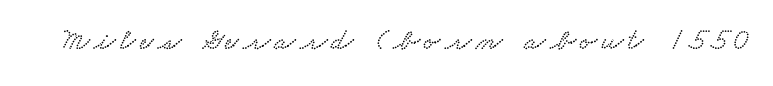
{"serif": "yes", "width": "wide", "stroke_contrast": "low", "x_height": "small", "monospaced": "no", "underline": "no", "glyph_px": 31}
